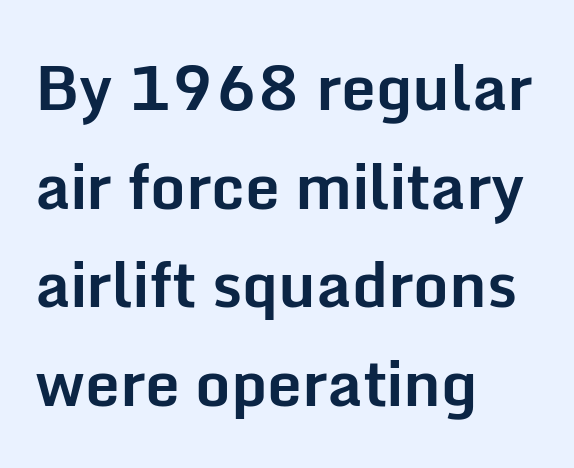
The image shows 62 px bold sans-serif type, upright; set left-aligned, normal line spacing (1.59x), normal letter spacing, not underlined; low stroke contrast and a medium x-height.
